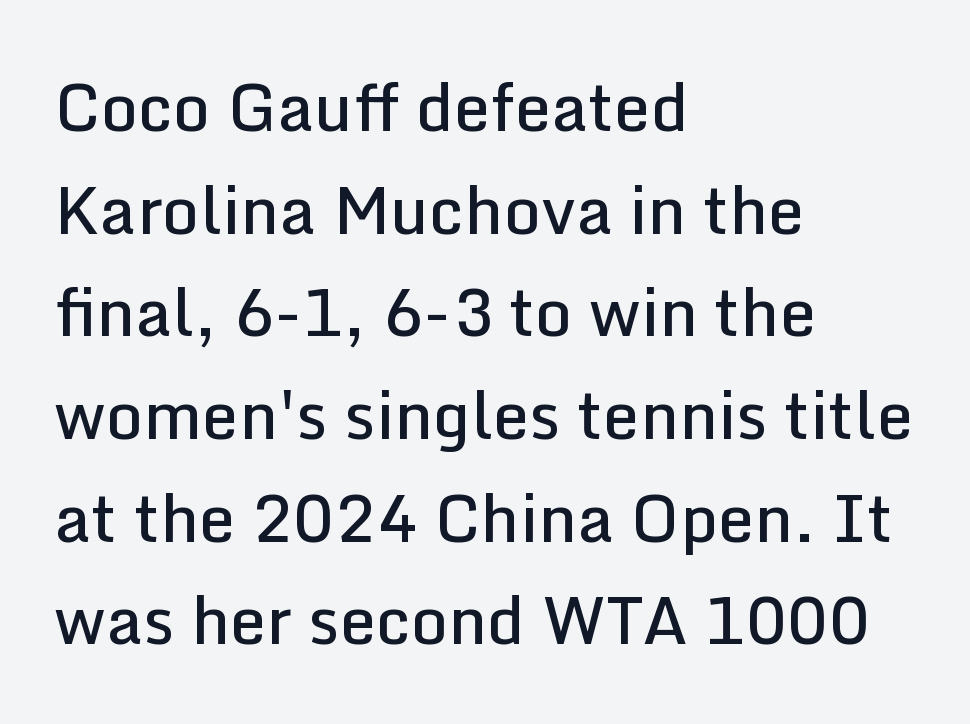
Q: Is the text bold? A: Semi-bold.
Q: Is the text italic (slanted)? A: No, it is upright.
Q: Is the typeface a serif or a sans-serif typeface? A: Sans-serif.
Q: Is the text underlined? A: No.
Q: How is the paragraph aligned? A: Left-aligned.
Q: Is the spacing between letters normal or unusually wide? A: Normal.
Q: Is the spacing between lines tight, normal or loose? A: Normal.
Q: Width (condensed, normal, or wide)? A: Normal.
Q: Stroke contrast? A: Low.
Q: x-height? A: Medium.
Q: Monospaced? A: No.
